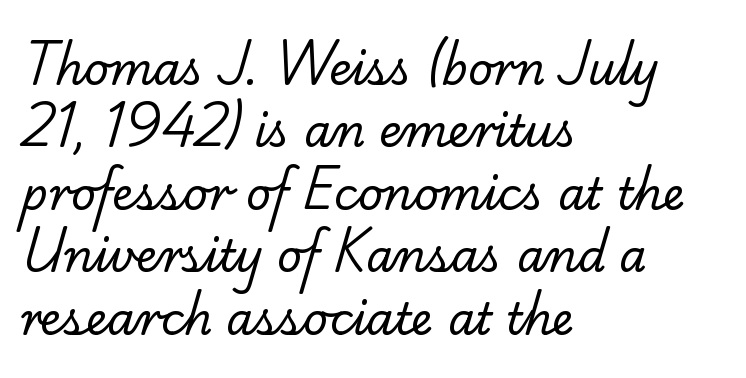
Q: Is the text bold? A: No.
Q: Is the text underlined? A: No.
Q: How is the paragraph aligned? A: Left-aligned.
Q: Is the spacing between letters normal or unusually wide? A: Normal.
Q: Is the spacing between lines tight, normal or loose? A: Normal.
Q: Width (condensed, normal, or wide)? A: Normal.
Q: Stroke contrast? A: Low.
Q: x-height? A: Small.
Q: Monospaced? A: No.
